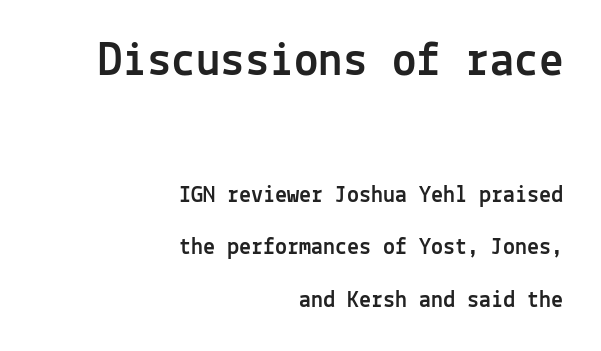
The image shows 49 px sans-serif type, upright, monospaced; set right-aligned, loose line spacing (2.18x), normal letter spacing, not underlined; the first (top) block is 2.04x larger; a medium x-height.
